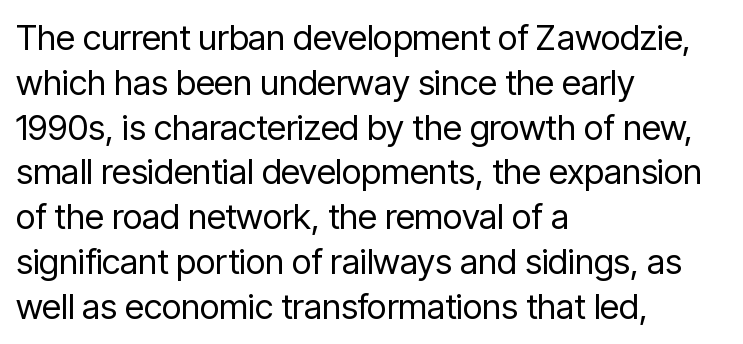
Q: Is the text bold? A: No.
Q: Is the text italic (slanted)? A: No, it is upright.
Q: Is the typeface a serif or a sans-serif typeface? A: Sans-serif.
Q: Is the text underlined? A: No.
Q: How is the paragraph aligned? A: Left-aligned.
Q: Is the spacing between letters normal or unusually wide? A: Normal.
Q: Is the spacing between lines tight, normal or loose? A: Normal.
Q: Width (condensed, normal, or wide)? A: Condensed.
Q: Stroke contrast? A: Low.
Q: x-height? A: Medium.
Q: Monospaced? A: No.
